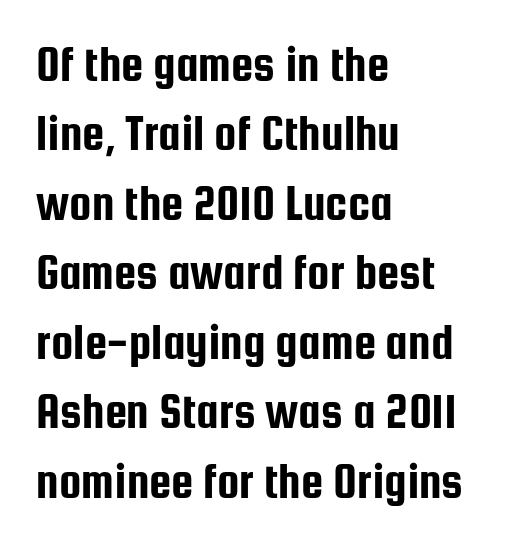
{"serif": "no", "italic": "no", "width": "condensed", "stroke_contrast": "low", "x_height": "medium", "monospaced": "no", "underline": "no", "align": "left", "line_spacing": "normal", "line_spacing_ratio": 1.39, "letter_spacing": "normal", "letter_spacing_em": 0.0, "glyph_px": 50}
